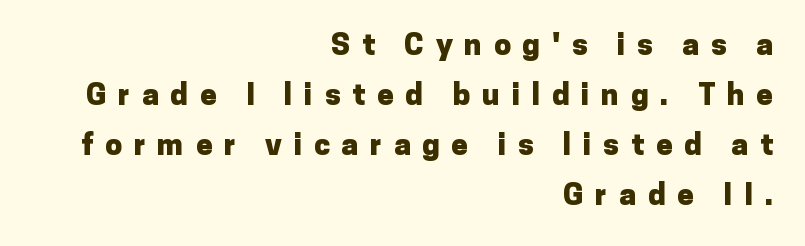
The image shows 30 px heavy sans-serif type, upright; set right-aligned, normal line spacing (1.67x), unusually wide letter spacing (+0.39 em), not underlined; low stroke contrast and a medium x-height.
